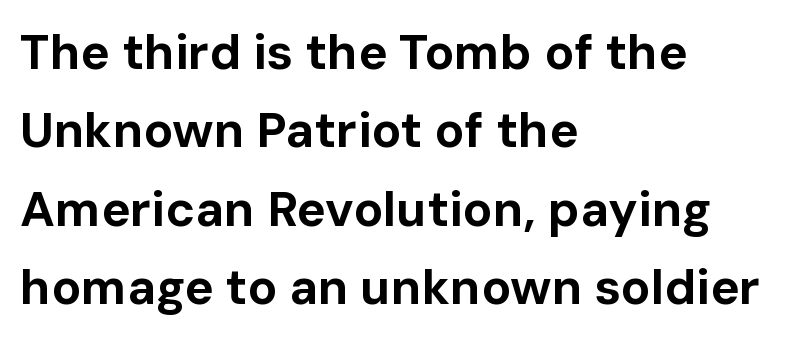
Spacing verdict: proportional, widths tailored to each character. Line starts are locked; line ends wander. Classification — sans serif. A typesetter would call this zero additional tracking.
